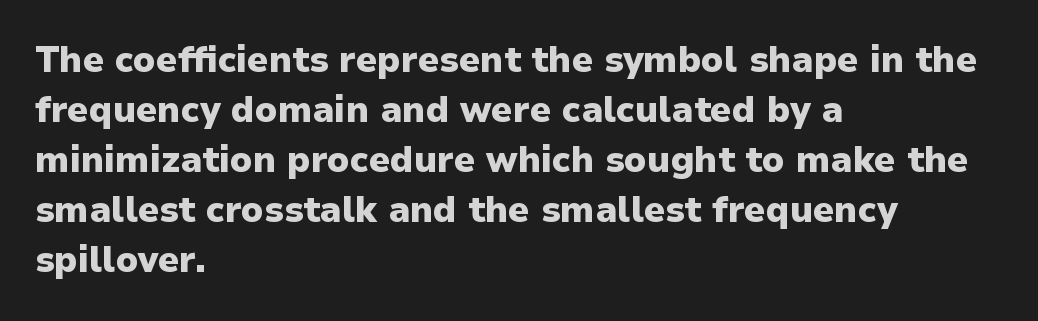
The image shows 36 px heavy sans-serif type, upright; set left-aligned, normal line spacing (1.39x), normal letter spacing, not underlined; low stroke contrast and a medium x-height.
